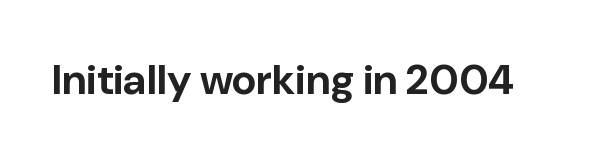
{"serif": "no", "italic": "no", "bold": "yes", "weight": "bold", "width": "normal", "stroke_contrast": "low", "x_height": "medium", "monospaced": "no", "underline": "no", "letter_spacing": "normal", "letter_spacing_em": 0.0, "glyph_px": 42}
